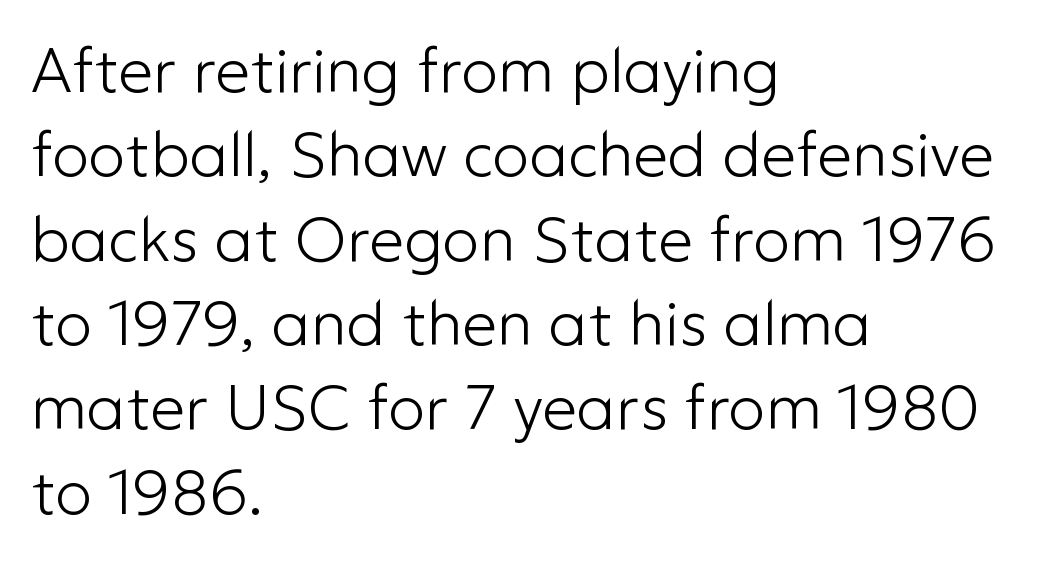
{"serif": "no", "italic": "no", "bold": "no", "weight": "light", "width": "normal", "stroke_contrast": "low", "x_height": "medium", "monospaced": "no", "underline": "no", "align": "left", "line_spacing": "normal", "line_spacing_ratio": 1.36, "letter_spacing": "normal", "letter_spacing_em": 0.0, "glyph_px": 62}
